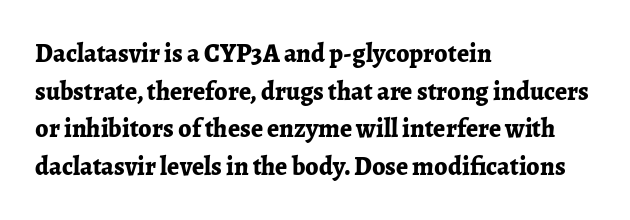
The image shows 26 px bold type, upright; set left-aligned, normal line spacing (1.45x), normal letter spacing, not underlined.
